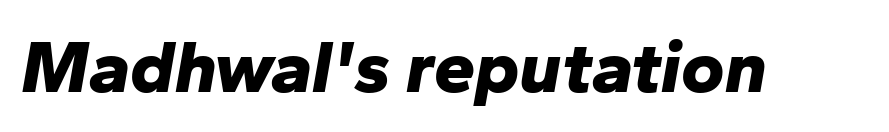
Q: Is the text bold? A: Yes.
Q: Is the text italic (slanted)? A: Yes, it leans right by about 10 degrees.
Q: Is the text underlined? A: No.
Q: Is the spacing between letters normal or unusually wide? A: Normal.
Q: Width (condensed, normal, or wide)? A: Normal.
Q: Stroke contrast? A: Low.
Q: x-height? A: Medium.
Q: Monospaced? A: No.
